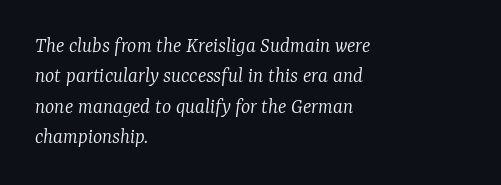
{"italic": "yes", "lean": "right", "slant_degrees": 7, "bold": "no", "underline": "no", "align": "left", "line_spacing": "normal", "line_spacing_ratio": 1.38, "letter_spacing": "normal", "letter_spacing_em": 0.0, "glyph_px": 22}
